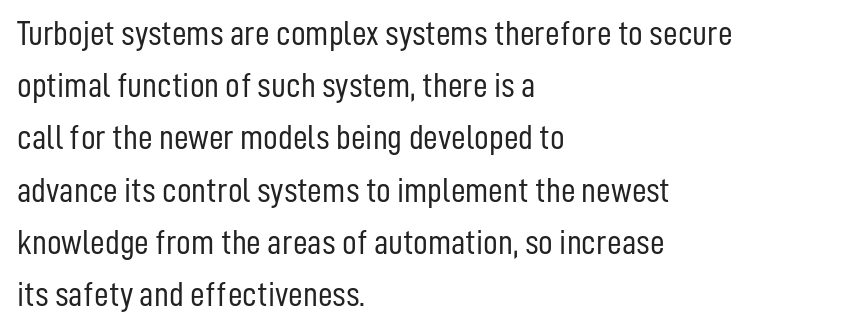
This is not heavy type; no bold has been used. Notice how descenders clear the ascenders below comfortably — that's standard leading. These lines are composed in type without serifs. Does extra space separate the letters? No, they use regular spacing.
